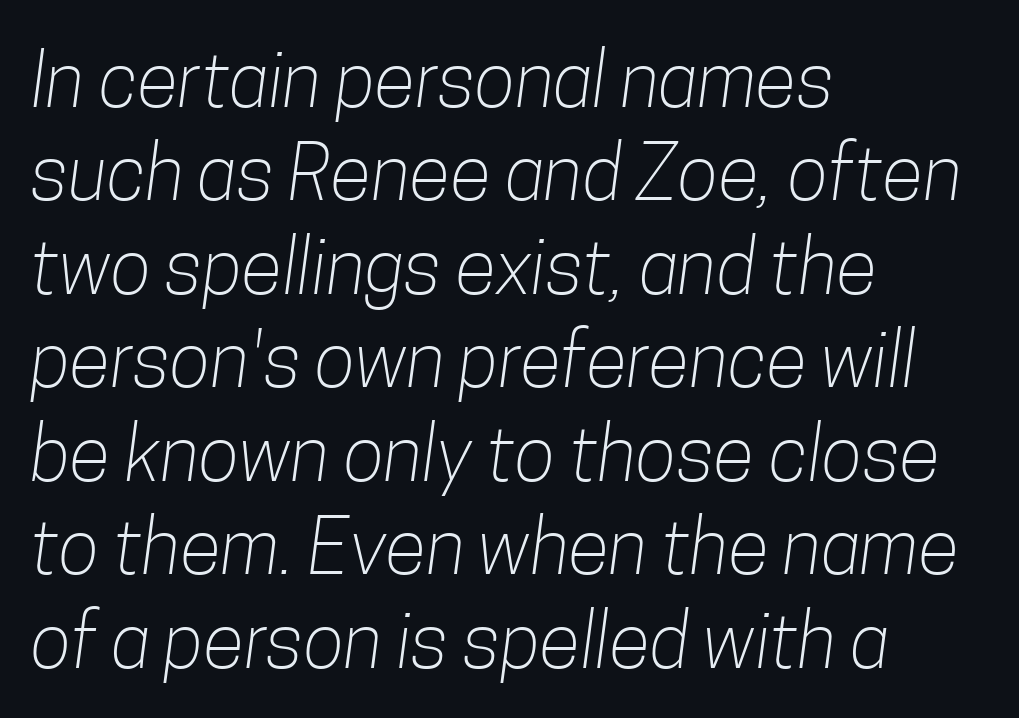
The image shows 76 px light, condensed sans-serif type; set left-aligned, line spacing 1.23x, normal letter spacing, not underlined; low stroke contrast and a medium x-height.
